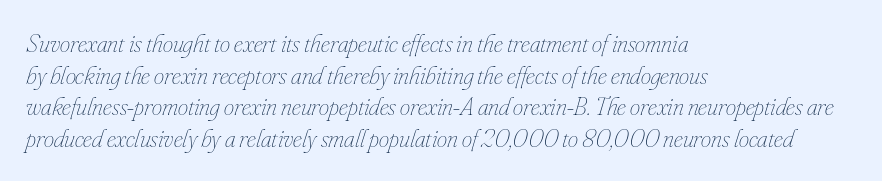
The gaps between neighbouring characters are ordinary and unremarkable. This is not heavy type; no bold has been used. The rendering anchors every line to the left-hand side. The words here are not underlined. The axis of the letterforms is tilted away from vertical.
